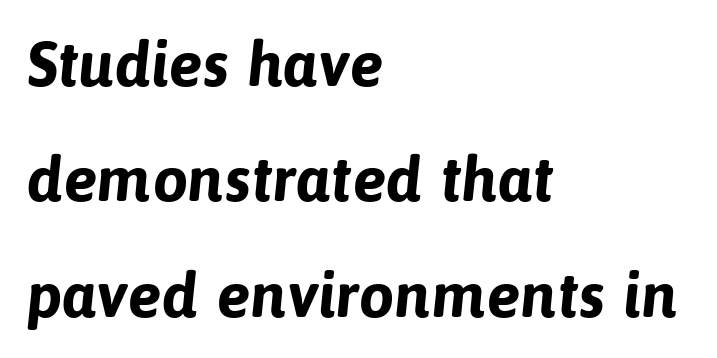
The image shows 63 px bold sans-serif type; set left-aligned, line spacing 1.83x, normal letter spacing, not underlined; low stroke contrast and a medium x-height.
